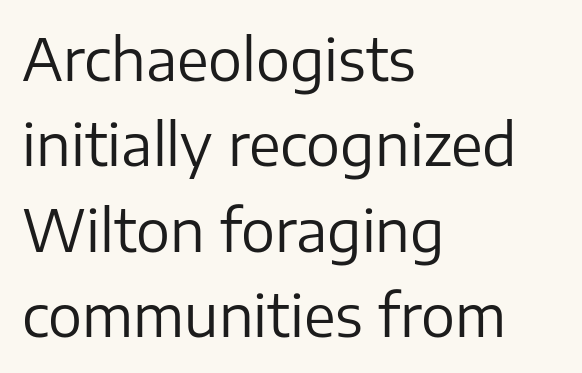
The image shows 57 px regular-weight sans-serif type, upright; set left-aligned, normal line spacing (1.5x), normal letter spacing, not underlined; low stroke contrast and a medium x-height.
